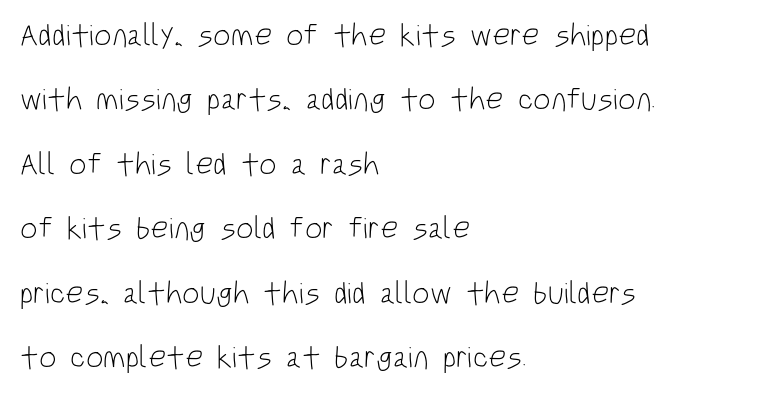
The image shows 31 px light, condensed sans-serif type, upright; set left-aligned, loose line spacing (2.08x), normal letter spacing, not underlined; low stroke contrast and a large x-height.
